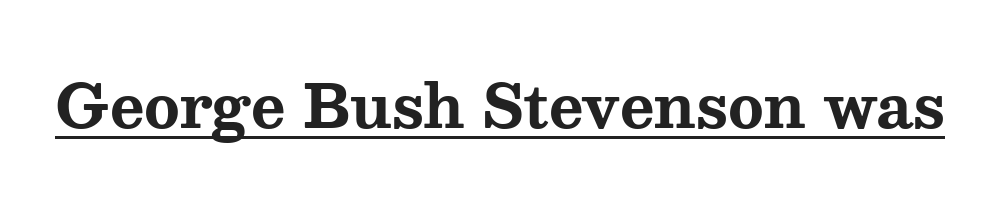
Q: Is the text bold? A: Yes.
Q: Is the text italic (slanted)? A: No, it is upright.
Q: Is the typeface a serif or a sans-serif typeface? A: Serif.
Q: Is the text underlined? A: Yes.
Q: Is the spacing between letters normal or unusually wide? A: Normal.
Q: Width (condensed, normal, or wide)? A: Wide.
Q: Stroke contrast? A: Medium.
Q: x-height? A: Medium.
Q: Monospaced? A: No.
